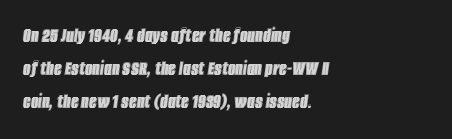
{"italic": "yes", "lean": "right", "slant_degrees": 8, "underline": "no", "align": "left", "line_spacing": "normal", "line_spacing_ratio": 1.58, "letter_spacing": "normal", "letter_spacing_em": 0.0, "glyph_px": 21}
